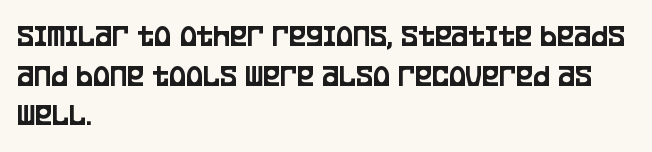
{"serif": "no", "italic": "no", "width": "condensed", "stroke_contrast": "low", "x_height": "large", "monospaced": "no", "underline": "no", "align": "left", "line_spacing_ratio": 1.24, "letter_spacing": "normal", "letter_spacing_em": 0.0, "glyph_px": 32}
